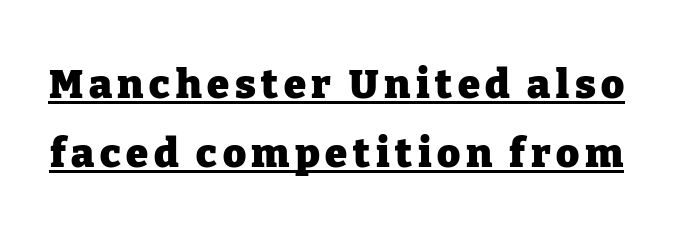
{"serif": "yes", "italic": "no", "bold": "yes", "weight": "heavy", "width": "normal", "stroke_contrast": "low", "x_height": "medium", "monospaced": "no", "underline": "yes", "line_spacing_ratio": 1.73, "glyph_px": 40}
